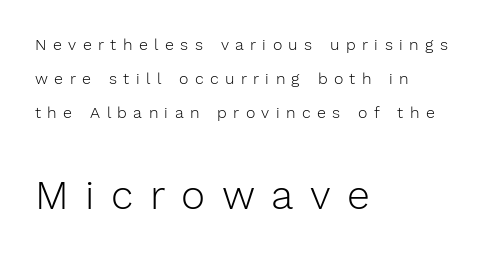
Here the designer chose a conventional face with non-uniform glyph widths. Each stroke keeps to a modest, everyday thickness or less. Line spacing here is loose. The words here are not underlined. The tracking reads as deliberately expanded to a designer's eye. No feet cap the strokes, marking this as sans-serif type.
